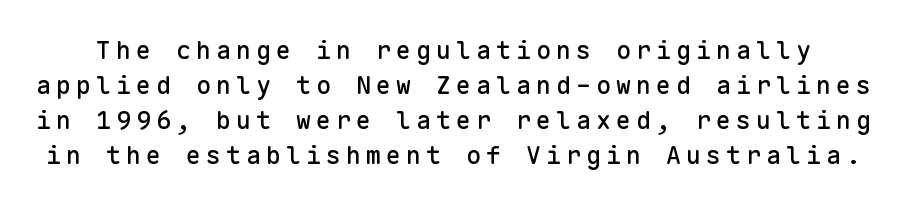
How would I describe the line gaps? Plain and ordinary. Italic: no, the glyphs are upright roman. The tracking jumps out immediately: characters are airy and widely separated. Honestly, there is no underline to notice here at all.
